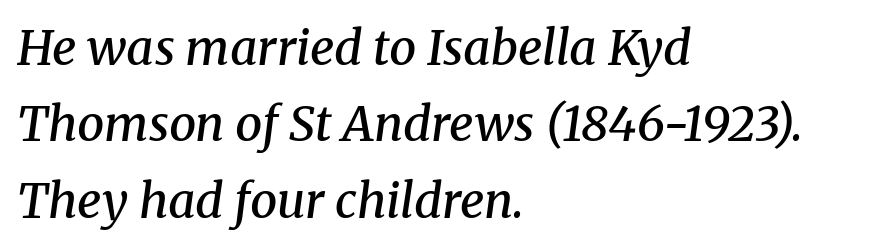
Q: Is the text bold? A: Semi-bold.
Q: Is the text italic (slanted)? A: Yes, it leans right by about 8 degrees.
Q: Is the typeface a serif or a sans-serif typeface? A: Serif.
Q: Is the text underlined? A: No.
Q: How is the paragraph aligned? A: Left-aligned.
Q: Is the spacing between letters normal or unusually wide? A: Normal.
Q: Is the spacing between lines tight, normal or loose? A: Normal.
Q: Width (condensed, normal, or wide)? A: Normal.
Q: Stroke contrast? A: Medium.
Q: x-height? A: Medium.
Q: Monospaced? A: No.
